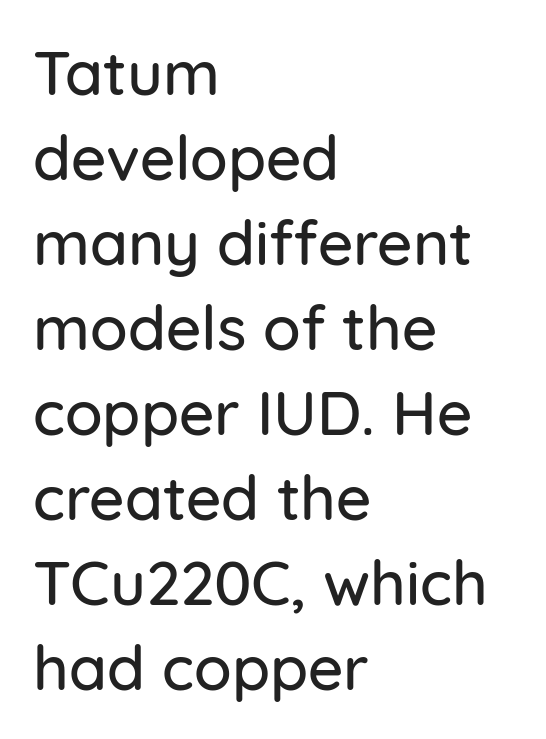
The image shows 62 px sans-serif type, upright; set left-aligned, normal line spacing (1.37x), normal letter spacing, not underlined; low stroke contrast and a medium x-height.
